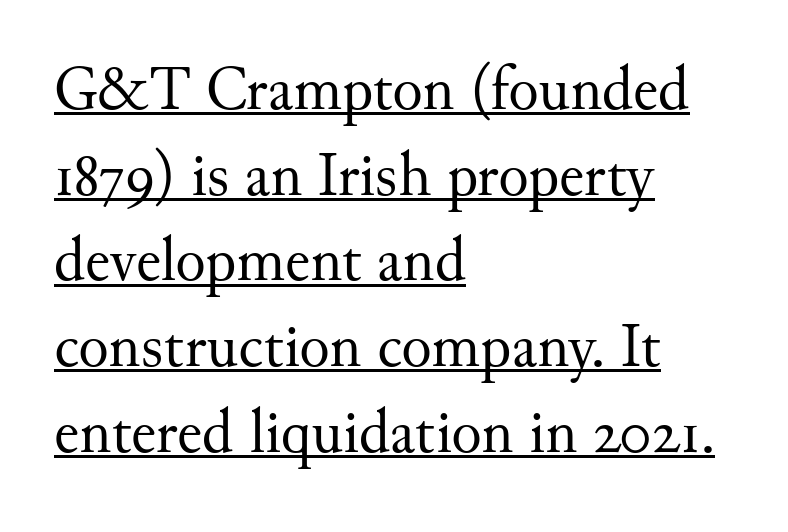
Note the varied advance widths — an 'i' is clearly narrower than an 'm'. Students, observe the line beneath the letters — that is underlining. I'd call this a serif setting — the letters wear small feet. Standard letterfit; no display-style spreading of the glyphs. The rows are spaced the way most documents space them.
